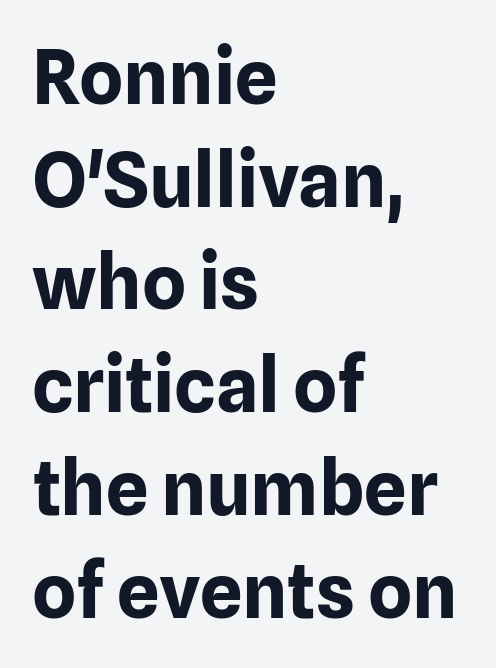
The image shows 75 px bold sans-serif type, upright; set left-aligned, normal line spacing (1.37x), normal letter spacing, not underlined; low stroke contrast and a medium x-height.
